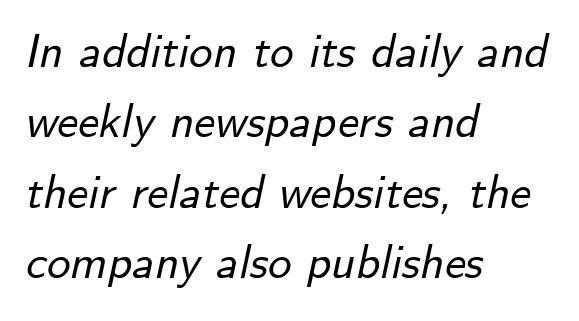
The image shows 47 px text type, italic (leaning right); set left-aligned, normal line spacing (1.5x), normal letter spacing, not underlined; low stroke contrast and a small x-height.
